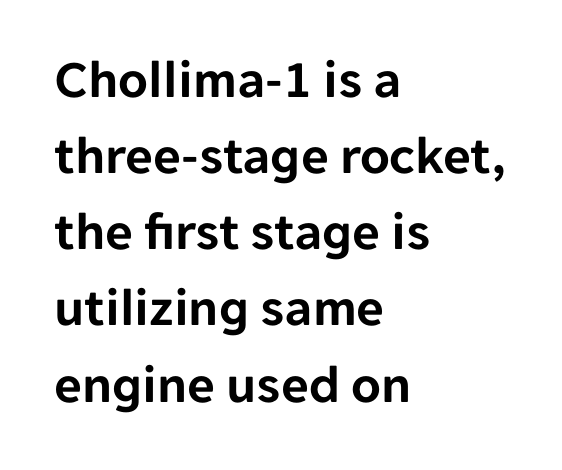
{"serif": "no", "italic": "no", "width": "normal", "stroke_contrast": "low", "x_height": "medium", "monospaced": "no", "underline": "no", "align": "left", "line_spacing": "normal", "line_spacing_ratio": 1.41, "letter_spacing": "normal", "letter_spacing_em": 0.0, "glyph_px": 54}
